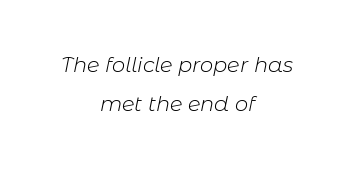
The image shows 21 px text type, italic (leaning right); set centered, line spacing 1.88x, normal letter spacing, not underlined.
